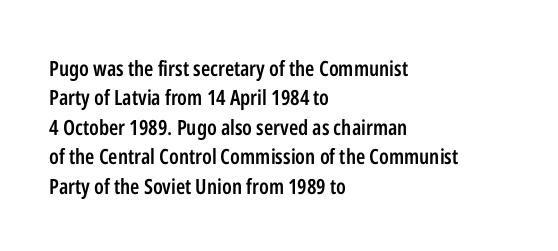
Q: Is the text bold? A: Semi-bold.
Q: Is the text italic (slanted)? A: No, it is upright.
Q: Is the text underlined? A: No.
Q: How is the paragraph aligned? A: Left-aligned.
Q: Is the spacing between letters normal or unusually wide? A: Normal.
Q: Is the spacing between lines tight, normal or loose? A: Normal.
